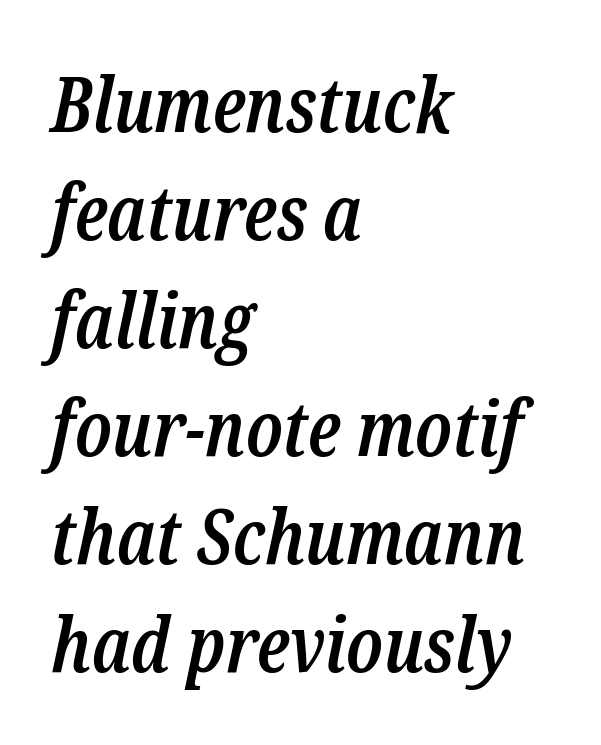
This is the in-between weight designers call semibold or demi. Character widths vary here, with narrow letters taking less room than wide ones. Italic? Definitely — the glyphs are oblique. These lines sit exactly where default settings would place them. Letters rest on an invisible, unmarked baseline.
